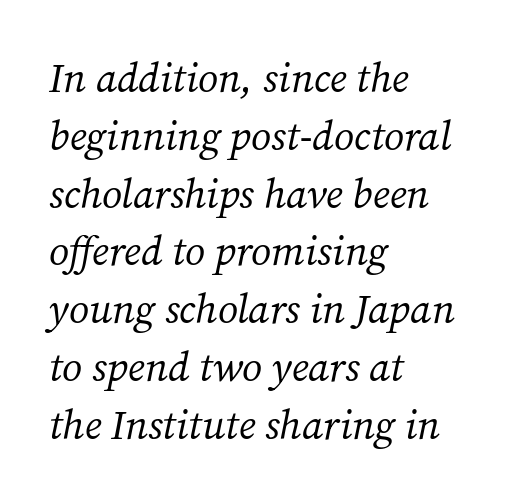
Q: Is the text bold? A: No.
Q: Is the text italic (slanted)? A: Yes, it leans right by about 12 degrees.
Q: Is the typeface a serif or a sans-serif typeface? A: Serif.
Q: Is the text underlined? A: No.
Q: How is the paragraph aligned? A: Left-aligned.
Q: Is the spacing between letters normal or unusually wide? A: Normal.
Q: Is the spacing between lines tight, normal or loose? A: Normal.
Q: Width (condensed, normal, or wide)? A: Normal.
Q: Stroke contrast? A: Medium.
Q: x-height? A: Medium.
Q: Monospaced? A: No.
